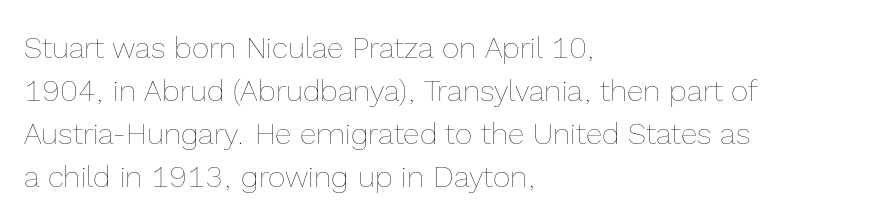
Q: Is the text bold? A: No.
Q: Is the text italic (slanted)? A: No, it is upright.
Q: Is the text underlined? A: No.
Q: How is the paragraph aligned? A: Left-aligned.
Q: Is the spacing between letters normal or unusually wide? A: Normal.
Q: Is the spacing between lines tight, normal or loose? A: Normal.
Q: Width (condensed, normal, or wide)? A: Normal.
Q: x-height? A: Medium.
Q: Monospaced? A: No.
